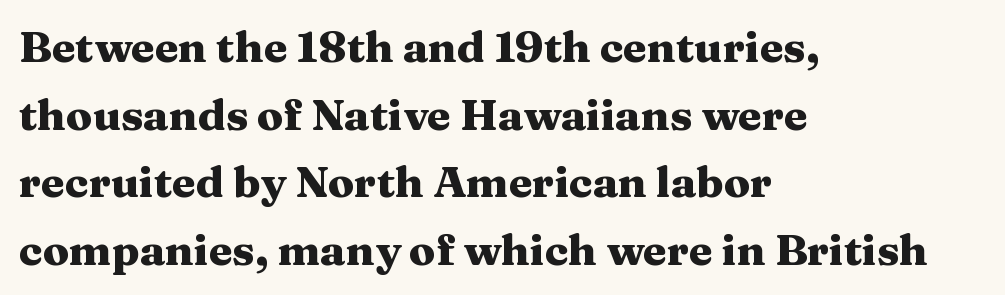
{"serif": "yes", "italic": "no", "bold": "yes", "weight": "heavy", "width": "wide", "stroke_contrast": "medium", "x_height": "medium", "monospaced": "no", "underline": "no", "align": "left", "line_spacing": "normal", "line_spacing_ratio": 1.57, "letter_spacing": "normal", "letter_spacing_em": 0.0, "glyph_px": 43}
